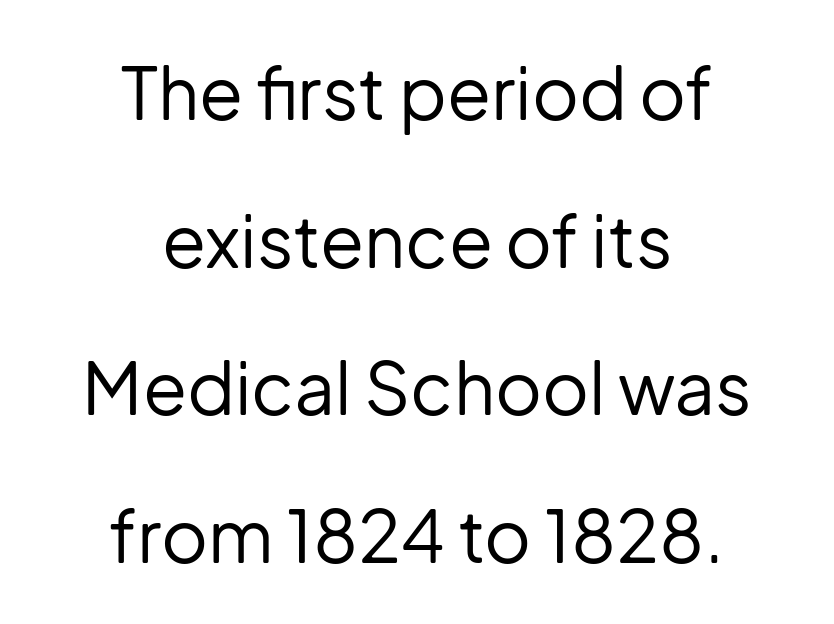
Q: Is the text bold? A: No.
Q: Is the text italic (slanted)? A: No, it is upright.
Q: Is the typeface a serif or a sans-serif typeface? A: Sans-serif.
Q: Is the text underlined? A: No.
Q: How is the paragraph aligned? A: Centered.
Q: Is the spacing between letters normal or unusually wide? A: Normal.
Q: Is the spacing between lines tight, normal or loose? A: Loose.
Q: Width (condensed, normal, or wide)? A: Normal.
Q: Stroke contrast? A: Low.
Q: x-height? A: Medium.
Q: Monospaced? A: No.
